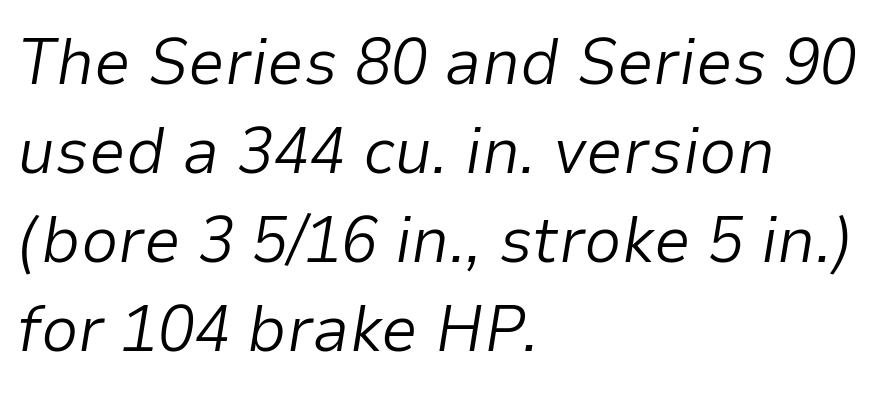
{"italic": "yes", "lean": "right", "slant_degrees": 9, "bold": "no", "weight": "light", "width": "normal", "stroke_contrast": "low", "x_height": "medium", "monospaced": "no", "underline": "no", "align": "left", "line_spacing": "normal", "line_spacing_ratio": 1.35, "letter_spacing": "normal", "letter_spacing_em": 0.0, "glyph_px": 66}
